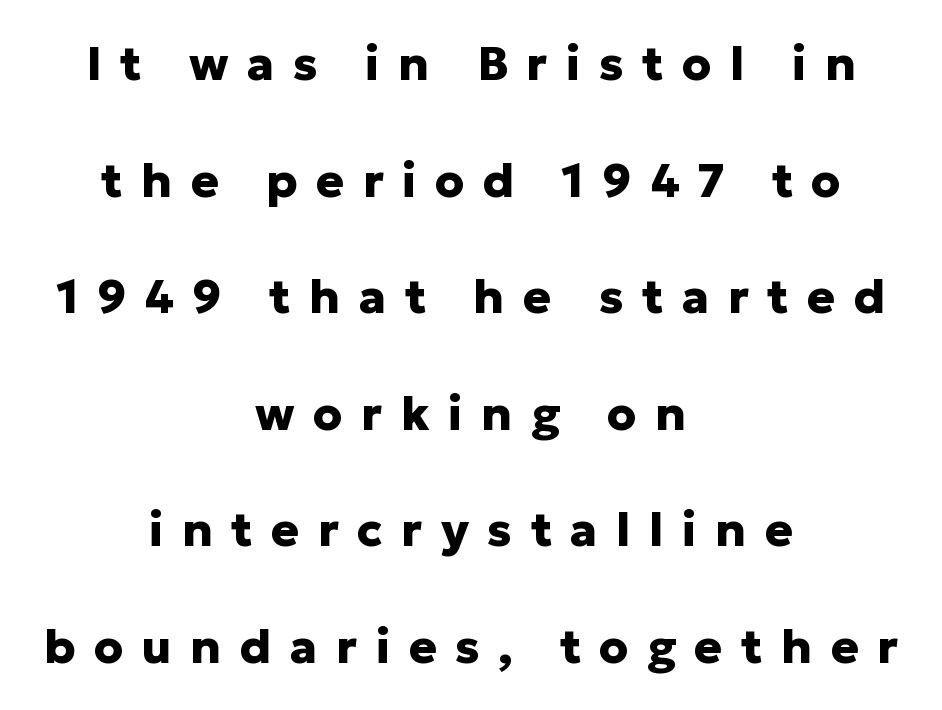
One-word summary of the alignment: center. Every stem runs plumb, perpendicular to the baseline. The typeface chosen for these lines omits serifs. The area under the type is left untouched.
